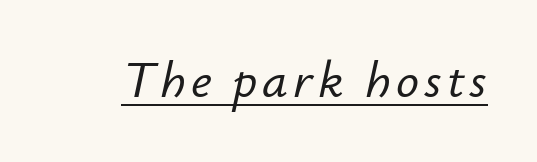
{"italic": "yes", "lean": "right", "slant_degrees": 12, "width": "normal", "stroke_contrast": "low", "x_height": "small", "monospaced": "no", "underline": "yes", "glyph_px": 51}
